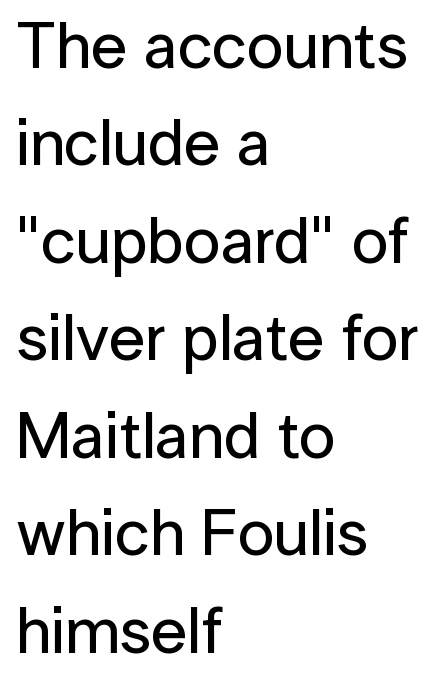
Every row of glyphs begins at an identical x-position on the left. It's the straight-up-and-down kind of type. If you measured baseline to baseline, you'd find a middling distance. There is no visible air inserted between adjacent glyphs.
